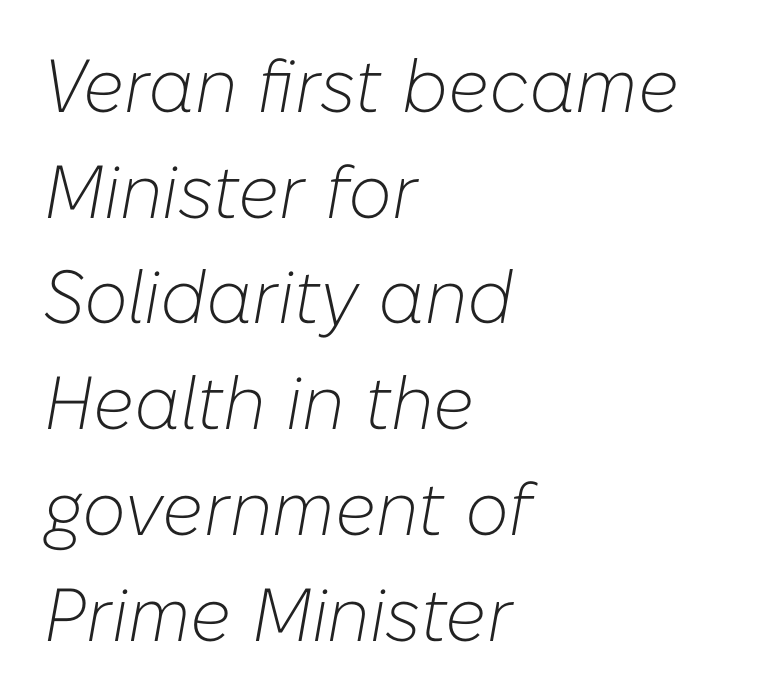
The image shows 75 px light type, italic (leaning right); set left-aligned, normal line spacing (1.41x), normal letter spacing, not underlined; low stroke contrast and a medium x-height.
